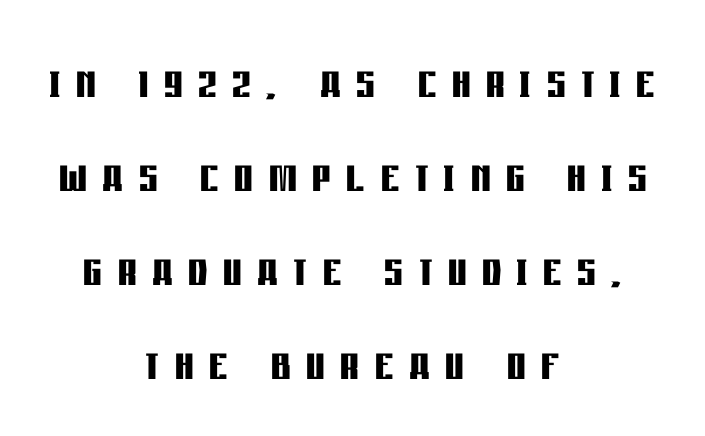
Teacher's note: observe the equal gaps on both sides — that is centered alignment. Reading down the column, the eye jumps a familiar distance to each next line. You could only call the tracking loose — the letters float apart. The font is running at its bold setting.
